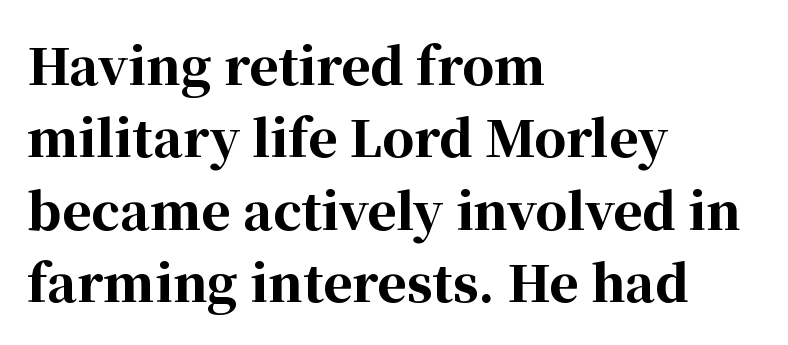
Q: Is the text bold? A: Yes.
Q: Is the text italic (slanted)? A: No, it is upright.
Q: Is the typeface a serif or a sans-serif typeface? A: Serif.
Q: Is the text underlined? A: No.
Q: How is the paragraph aligned? A: Left-aligned.
Q: Is the spacing between letters normal or unusually wide? A: Normal.
Q: Is the spacing between lines tight, normal or loose? A: Normal.
Q: Width (condensed, normal, or wide)? A: Normal.
Q: Stroke contrast? A: High.
Q: x-height? A: Medium.
Q: Monospaced? A: No.
